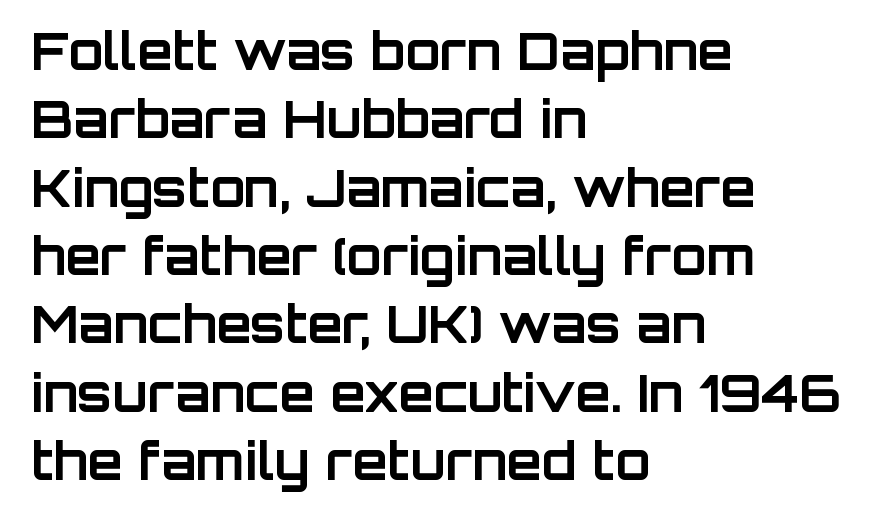
Q: Is the text bold? A: Yes.
Q: Is the text italic (slanted)? A: No, it is upright.
Q: Is the typeface a serif or a sans-serif typeface? A: Sans-serif.
Q: Is the text underlined? A: No.
Q: How is the paragraph aligned? A: Left-aligned.
Q: Is the spacing between letters normal or unusually wide? A: Normal.
Q: Is the spacing between lines tight, normal or loose? A: Normal.
Q: Width (condensed, normal, or wide)? A: Normal.
Q: Stroke contrast? A: Low.
Q: x-height? A: Large.
Q: Monospaced? A: No.
